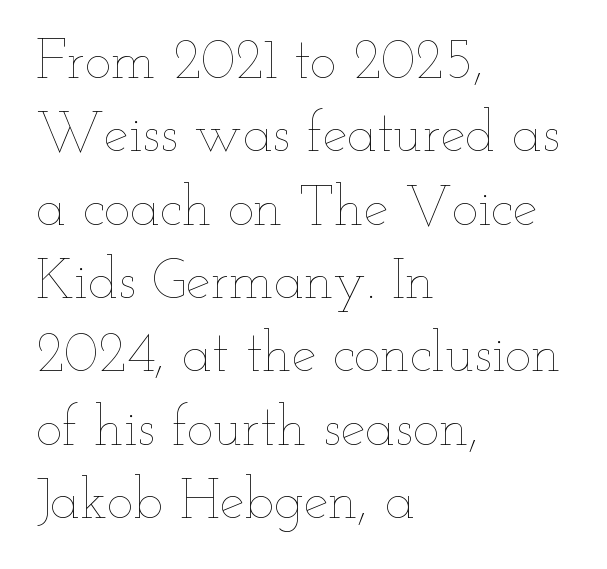
{"italic": "no", "bold": "no", "weight": "thin", "width": "wide", "stroke_contrast": "low", "x_height": "small", "monospaced": "no", "underline": "no", "align": "left", "line_spacing": "normal", "line_spacing_ratio": 1.31, "letter_spacing": "normal", "letter_spacing_em": 0.0, "glyph_px": 56}
